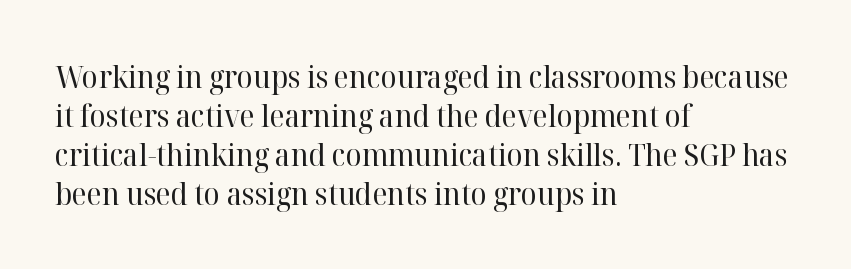
{"serif": "yes", "italic": "no", "bold": "no", "weight": "regular", "width": "normal", "stroke_contrast": "high", "x_height": "medium", "monospaced": "no", "underline": "no", "align": "left", "line_spacing": "normal", "line_spacing_ratio": 1.3, "letter_spacing": "normal", "letter_spacing_em": 0.0, "glyph_px": 30}
